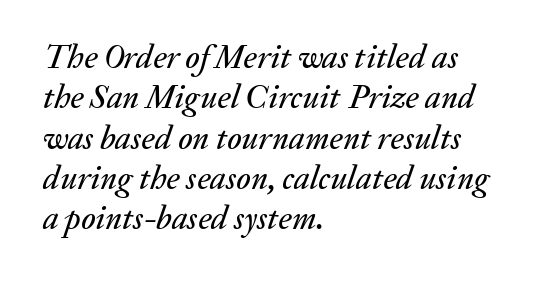
{"italic": "yes", "lean": "right", "slant_degrees": 20, "width": "normal", "stroke_contrast": "medium", "x_height": "medium", "monospaced": "no", "underline": "no", "align": "left", "line_spacing_ratio": 1.22, "letter_spacing": "normal", "letter_spacing_em": 0.0, "glyph_px": 33}
